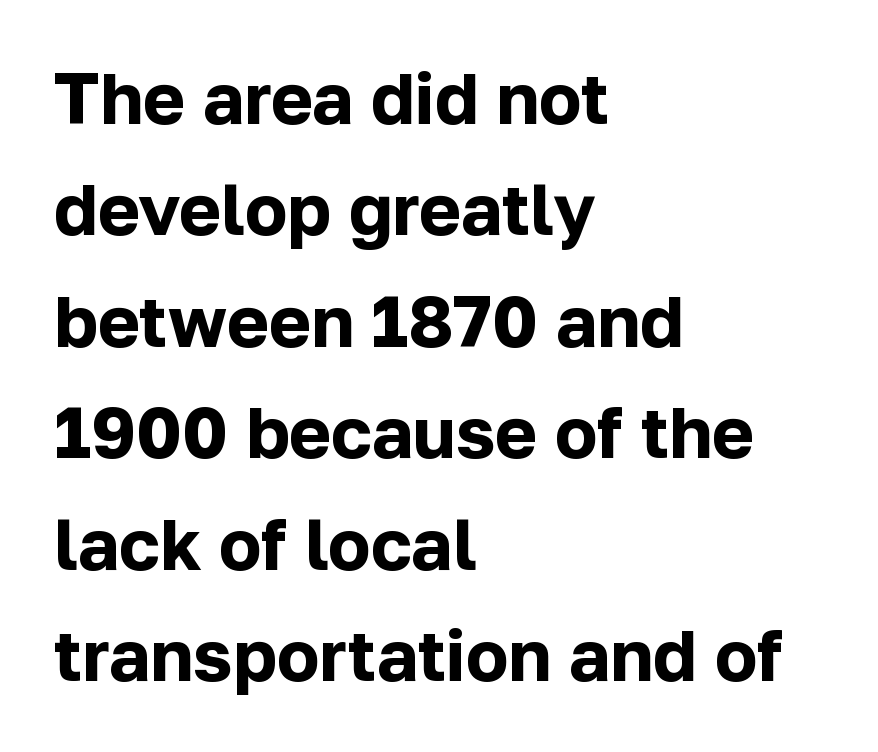
Q: Is the text bold? A: Yes.
Q: Is the text italic (slanted)? A: No, it is upright.
Q: Is the typeface a serif or a sans-serif typeface? A: Sans-serif.
Q: Is the text underlined? A: No.
Q: How is the paragraph aligned? A: Left-aligned.
Q: Is the spacing between letters normal or unusually wide? A: Normal.
Q: Is the spacing between lines tight, normal or loose? A: Normal.
Q: Width (condensed, normal, or wide)? A: Normal.
Q: Stroke contrast? A: Low.
Q: x-height? A: Medium.
Q: Monospaced? A: No.
